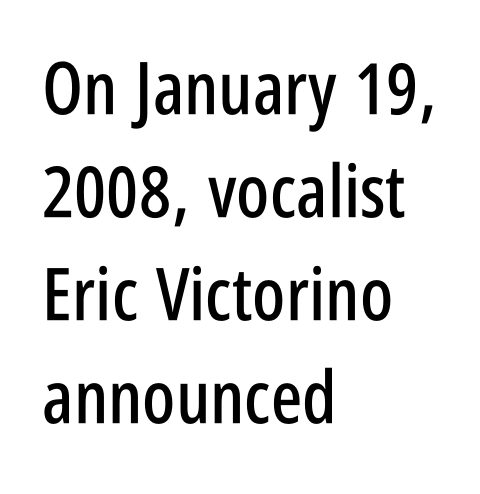
Q: Is the text italic (slanted)? A: No, it is upright.
Q: Is the typeface a serif or a sans-serif typeface? A: Sans-serif.
Q: Is the text underlined? A: No.
Q: How is the paragraph aligned? A: Left-aligned.
Q: Is the spacing between letters normal or unusually wide? A: Normal.
Q: Is the spacing between lines tight, normal or loose? A: Normal.
Q: Width (condensed, normal, or wide)? A: Condensed.
Q: Stroke contrast? A: Low.
Q: x-height? A: Large.
Q: Monospaced? A: No.
